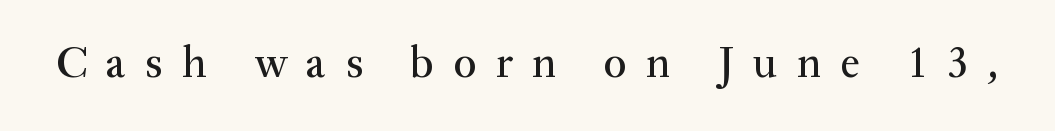
{"serif": "yes", "italic": "no", "width": "normal", "stroke_contrast": "medium", "x_height": "small", "monospaced": "no", "underline": "no", "letter_spacing": "wide", "letter_spacing_em": 0.44, "glyph_px": 44}
